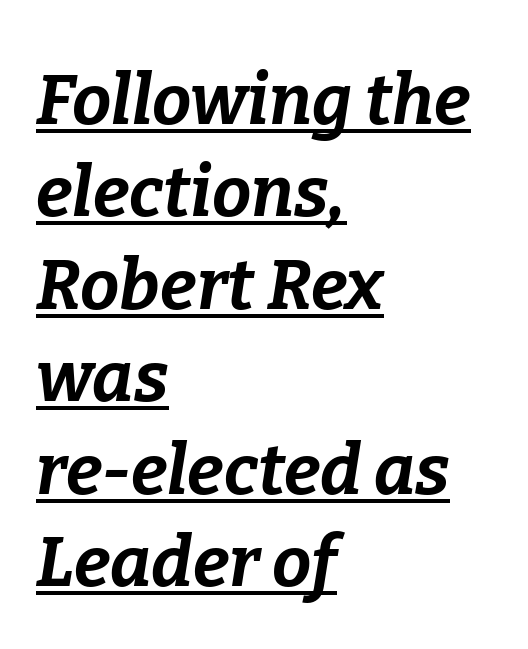
The image shows 70 px bold type, italic (leaning right); set left-aligned, normal line spacing (1.32x), normal letter spacing, underlined; low stroke contrast and a medium x-height.
